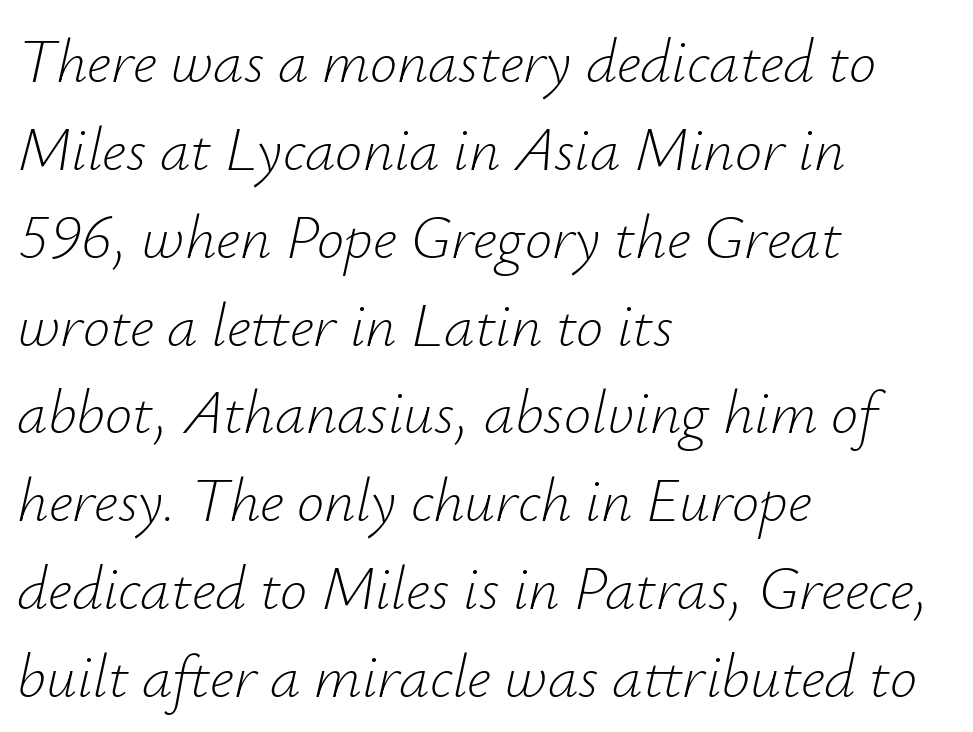
Honestly, the letter spacing is just normal — you wouldn't notice it. Visually the block forms a straight wall on the left and a jagged coastline on the right. Check under the words: just untouched page. No extra ink here — the face is not bold.
